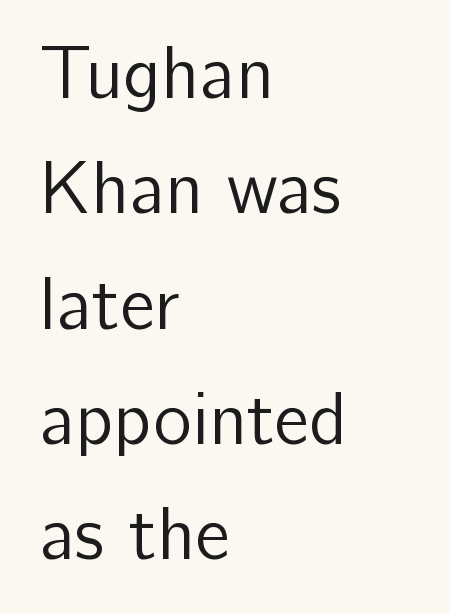
Grotesque or geometric, the face here clearly has no serifs. Has an underline been added? It has not. You could call the tracking neutral — neither tight nor loose. One glance says typical: line gaps are just what's usual. These lines were composed using upright roman letters.
